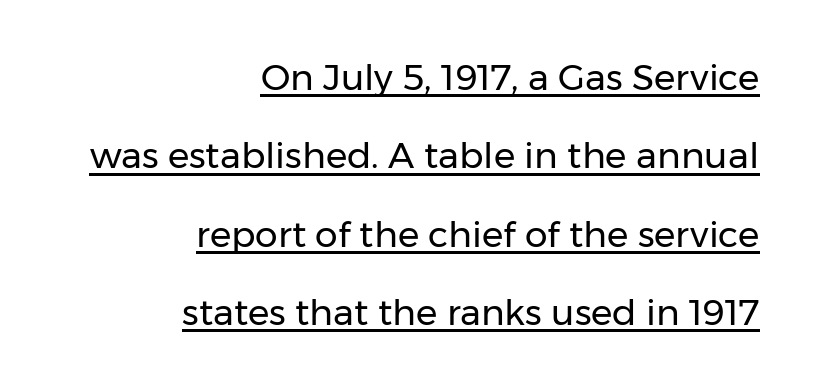
{"serif": "no", "italic": "no", "bold": "no", "weight": "regular", "width": "normal", "stroke_contrast": "low", "x_height": "medium", "monospaced": "no", "underline": "yes", "align": "right", "line_spacing": "loose", "line_spacing_ratio": 2.18, "letter_spacing": "normal", "letter_spacing_em": 0.0, "glyph_px": 36}
